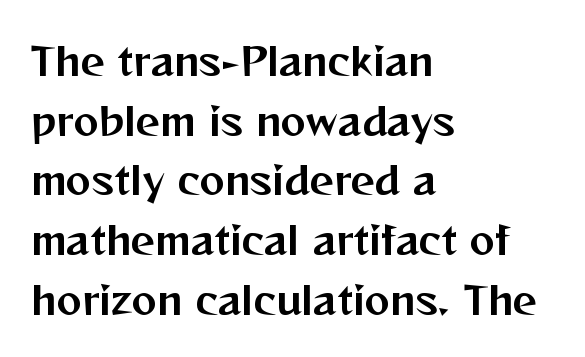
The image shows 38 px sans-serif type, upright; set left-aligned, normal line spacing (1.57x), normal letter spacing, not underlined; medium stroke contrast and a medium x-height.
